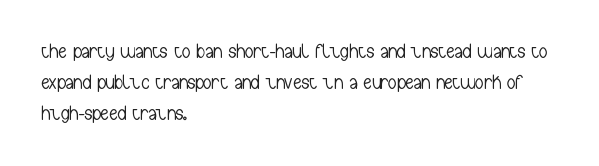
{"italic": "no", "bold": "no", "underline": "no", "align": "left", "line_spacing": "normal", "line_spacing_ratio": 1.47, "letter_spacing": "normal", "letter_spacing_em": 0.0, "glyph_px": 21}
